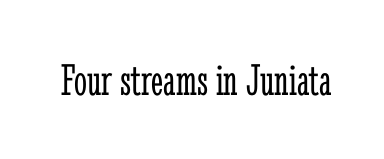
The image shows 46 px light, condensed serif type, upright; set normal letter spacing, not underlined; low stroke contrast and a medium x-height.
